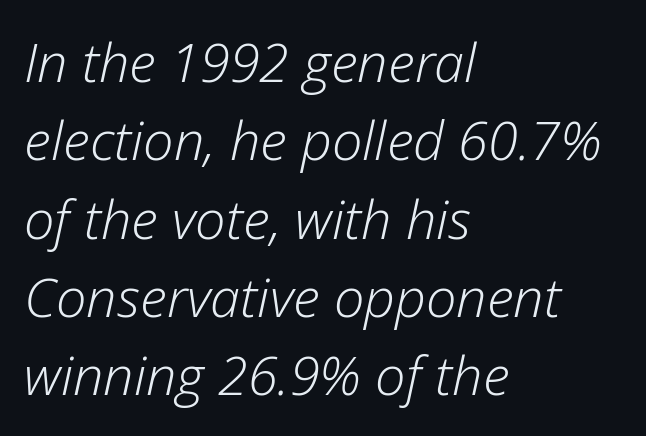
The image shows 54 px light type, italic (leaning right); set left-aligned, normal line spacing (1.45x), normal letter spacing, not underlined; low stroke contrast and a medium x-height.
